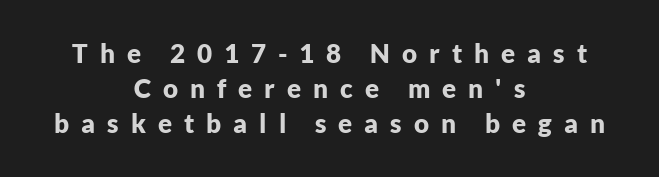
The image shows 26 px bold type, upright; set centered, normal line spacing (1.35x), unusually wide letter spacing (+0.46 em), not underlined.
